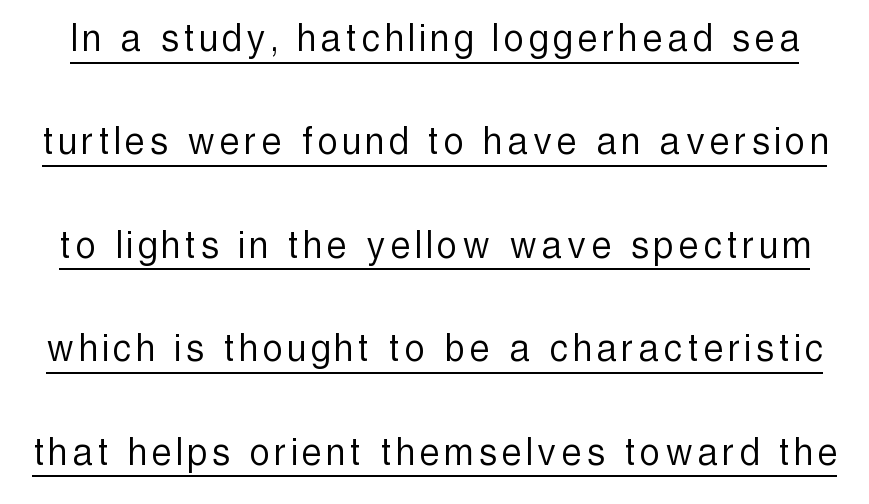
Q: Is the text bold? A: No.
Q: Is the text italic (slanted)? A: No, it is upright.
Q: Is the typeface a serif or a sans-serif typeface? A: Sans-serif.
Q: Is the text underlined? A: Yes.
Q: Is the spacing between lines tight, normal or loose? A: Loose.
Q: Width (condensed, normal, or wide)? A: Condensed.
Q: x-height? A: Medium.
Q: Monospaced? A: No.
